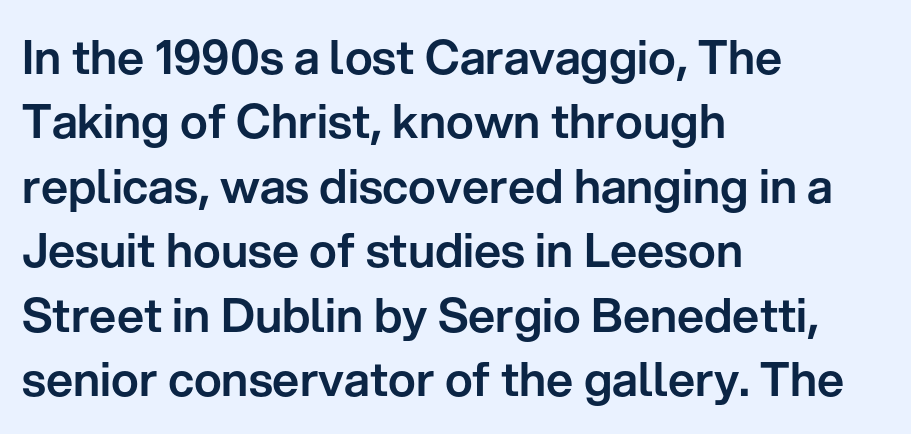
{"serif": "no", "italic": "no", "width": "normal", "stroke_contrast": "low", "x_height": "medium", "monospaced": "no", "underline": "no", "align": "left", "line_spacing": "normal", "line_spacing_ratio": 1.37, "letter_spacing": "normal", "letter_spacing_em": 0.0, "glyph_px": 47}
